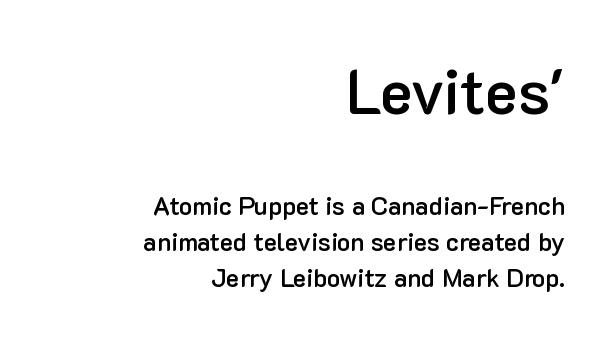
Q: Is the text bold? A: Semi-bold.
Q: Is the text italic (slanted)? A: No, it is upright.
Q: Is the typeface a serif or a sans-serif typeface? A: Sans-serif.
Q: Is the text underlined? A: No.
Q: How is the paragraph aligned? A: Right-aligned.
Q: Is the spacing between letters normal or unusually wide? A: Normal.
Q: Is the spacing between lines tight, normal or loose? A: Normal.
Q: Which block of text is set in a larger size, the first (top) or the second (bottom)? A: The first (top) one.
Q: Width (condensed, normal, or wide)? A: Normal.
Q: Stroke contrast? A: Low.
Q: x-height? A: Medium.
Q: Monospaced? A: No.
